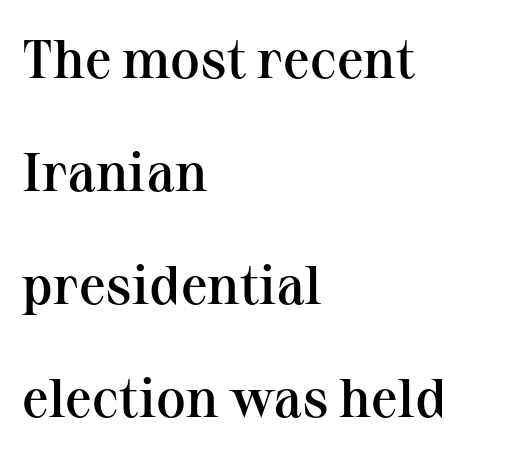
Which margin do the lines hug? The left one — the right edge is uneven. Does extra space separate the letters? No, they use regular spacing. Decoration check: the copy has no underline. Is this a sans? No — the strokes have serifs. The specimen reads as upright at a glance. Rows of type keep a wide berth in the vertical direction.
